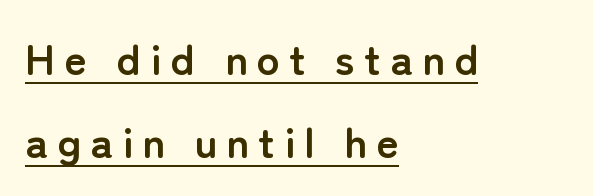
Q: Is the text bold? A: Yes.
Q: Is the text italic (slanted)? A: No, it is upright.
Q: Is the typeface a serif or a sans-serif typeface? A: Sans-serif.
Q: Is the text underlined? A: Yes.
Q: How is the paragraph aligned? A: Left-aligned.
Q: Is the spacing between letters normal or unusually wide? A: Unusually wide.
Q: Is the spacing between lines tight, normal or loose? A: Loose.
Q: Width (condensed, normal, or wide)? A: Normal.
Q: Stroke contrast? A: Low.
Q: x-height? A: Medium.
Q: Monospaced? A: No.
